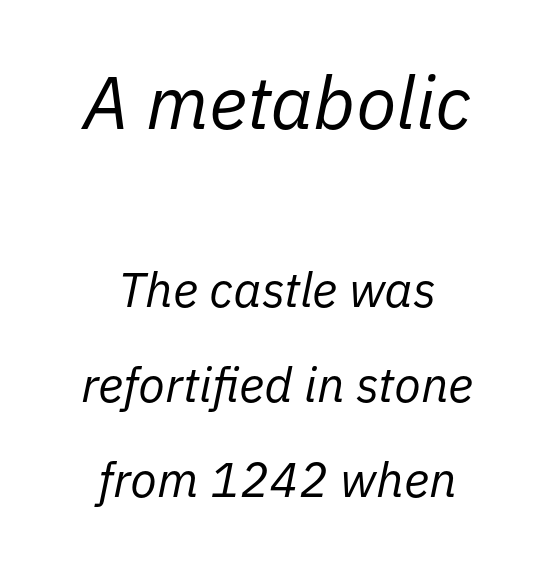
{"italic": "yes", "lean": "right", "slant_degrees": 11, "bold": "no", "weight": "regular", "width": "normal", "stroke_contrast": "low", "x_height": "medium", "monospaced": "no", "underline": "no", "align": "center", "line_spacing": "loose", "line_spacing_ratio": 1.94, "letter_spacing": "normal", "letter_spacing_em": 0.0, "larger_block": "first", "size_ratio": 1.51, "glyph_px": 74}
